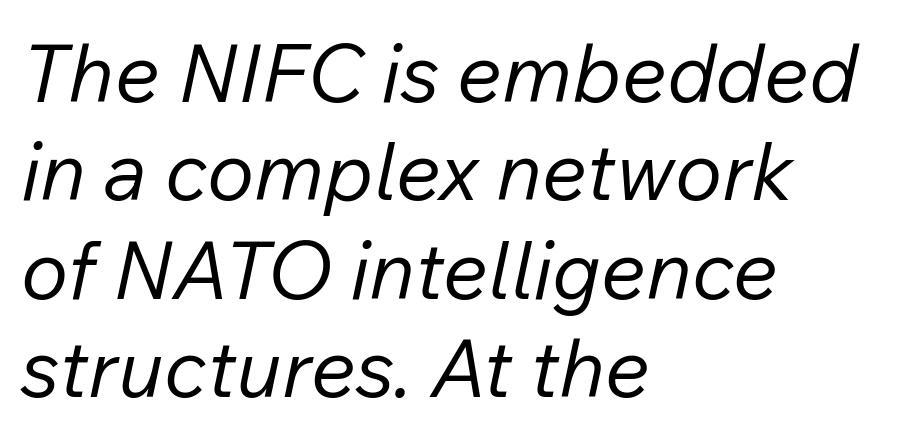
The image shows 80 px regular-weight type, italic (leaning right); set left-aligned, line spacing 1.23x, normal letter spacing, not underlined; low stroke contrast and a medium x-height.
